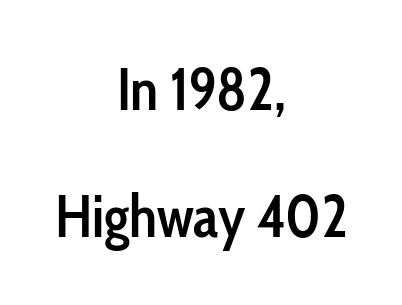
Horizontal alignment here is central, giving a formal, balanced look. The lettering holds an erect, upright posture throughout. Slightly chunky letters — semibold, I'd say, not full bold. Serifs: no, the terminals of the letterforms are clean.
